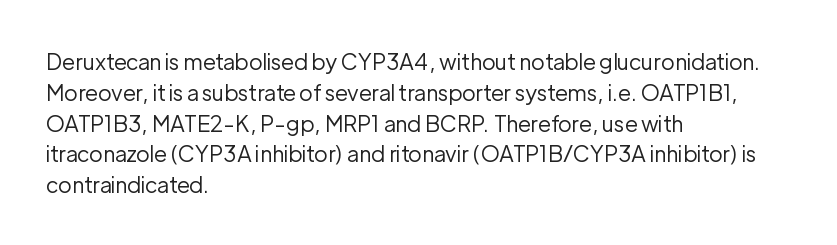
Q: Is the text bold? A: No.
Q: Is the text italic (slanted)? A: No, it is upright.
Q: Is the text underlined? A: No.
Q: How is the paragraph aligned? A: Left-aligned.
Q: Is the spacing between letters normal or unusually wide? A: Normal.
Q: Is the spacing between lines tight, normal or loose? A: Normal.
